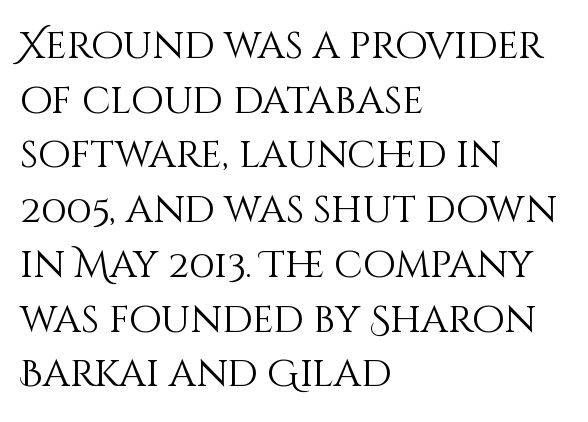
{"italic": "no", "bold": "no", "weight": "light", "width": "normal", "stroke_contrast": "medium", "x_height": "large", "monospaced": "no", "underline": "no", "align": "left", "line_spacing": "normal", "line_spacing_ratio": 1.44, "letter_spacing": "normal", "letter_spacing_em": 0.0, "glyph_px": 38}
